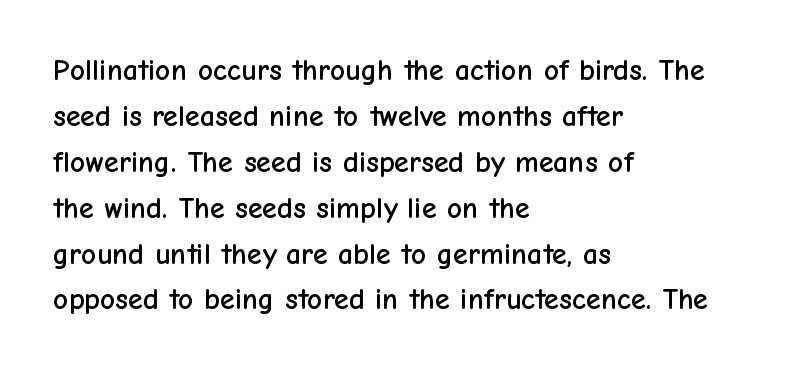
The image shows 30 px sans-serif type, upright; set left-aligned, normal line spacing (1.53x), normal letter spacing, not underlined; low stroke contrast and a medium x-height.
